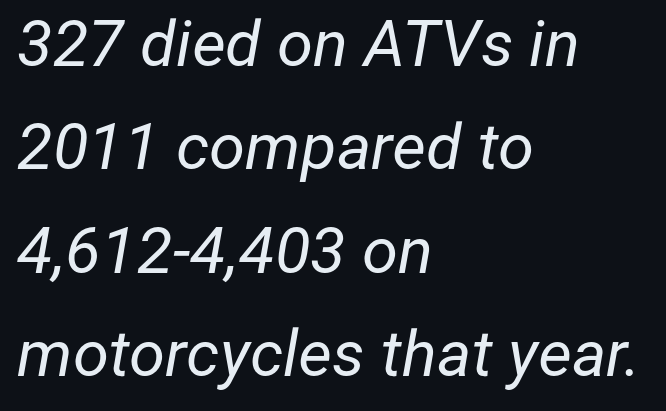
The image shows 65 px regular-weight type, italic (leaning right); set left-aligned, normal line spacing (1.59x), normal letter spacing, not underlined; low stroke contrast and a medium x-height.
